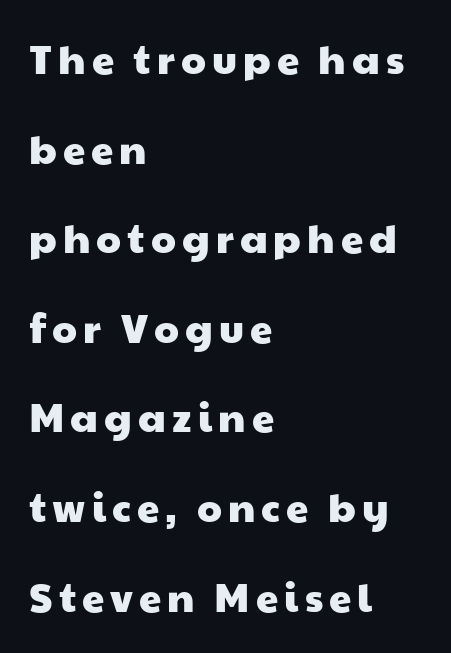
Q: Is the typeface a serif or a sans-serif typeface? A: Sans-serif.
Q: Is the text underlined? A: No.
Q: How is the paragraph aligned? A: Left-aligned.
Q: Is the spacing between lines tight, normal or loose? A: Loose.
Q: Width (condensed, normal, or wide)? A: Wide.
Q: Stroke contrast? A: Low.
Q: x-height? A: Medium.
Q: Monospaced? A: No.
